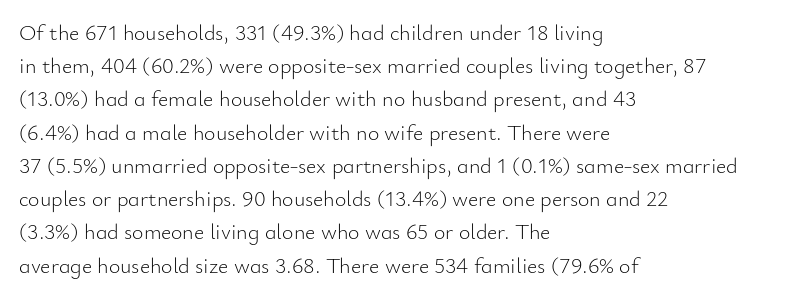
Q: Is the text bold? A: No.
Q: Is the text italic (slanted)? A: No, it is upright.
Q: Is the text underlined? A: No.
Q: How is the paragraph aligned? A: Left-aligned.
Q: Is the spacing between letters normal or unusually wide? A: Normal.
Q: Is the spacing between lines tight, normal or loose? A: Normal.
